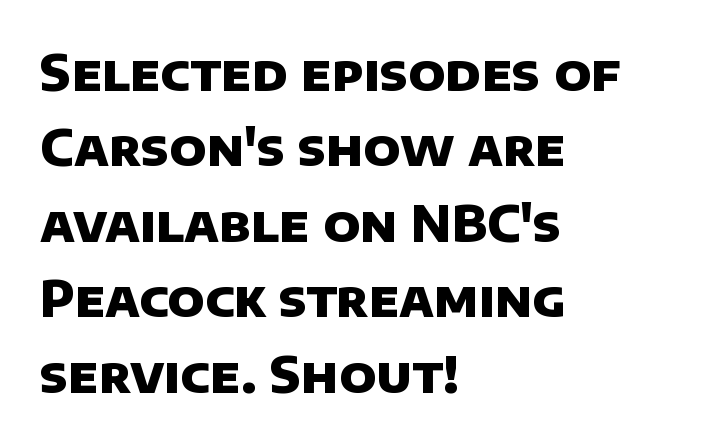
{"serif": "no", "bold": "yes", "weight": "heavy", "width": "normal", "stroke_contrast": "low", "x_height": "large", "monospaced": "no", "underline": "no", "align": "left", "line_spacing": "normal", "line_spacing_ratio": 1.54, "letter_spacing": "normal", "letter_spacing_em": 0.0, "glyph_px": 49}
